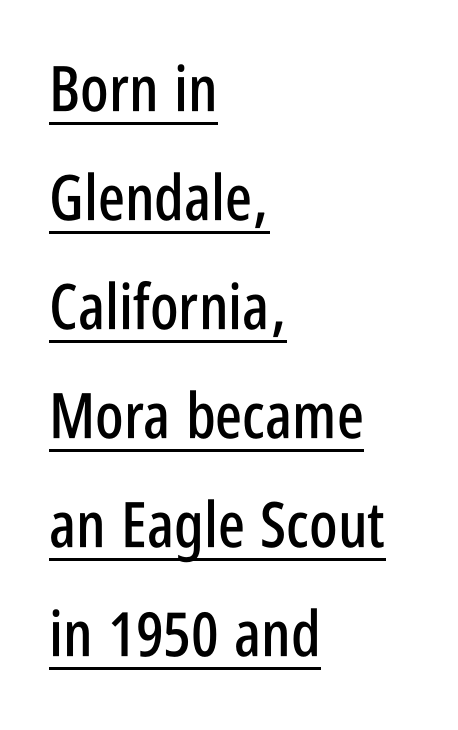
Letterform terminals end flat and unadorned throughout the passage. Ordinary non-slanted type is in use. The passage shown is typed in a proportional face where columns would drift. If you drew a ruler down the left edge, every line would touch it. The gaps between neighbouring characters are ordinary and unremarkable. Like a heading marked for emphasis, these lines bear an underscore.
